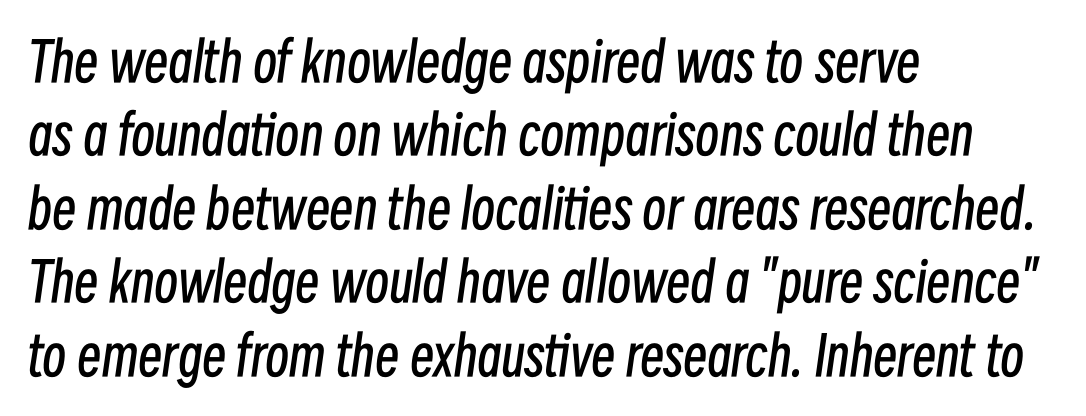
Decoration check: the copy has no underline. The face used here is rendered with its standard letterfit. Notice how the stems are inclined rather than vertical — that's the hallmark of italics. A normal amount of white space separates one row of letters from the next. Each letter keeps its own natural width here, so spacing adapts to shape.
